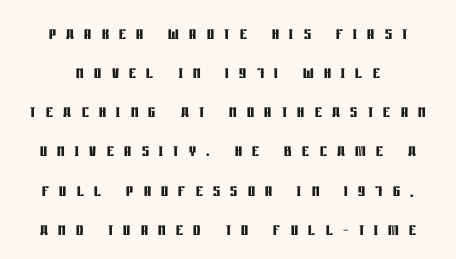
{"italic": "no", "bold": "yes", "underline": "no", "line_spacing_ratio": 1.78, "letter_spacing": "wide", "letter_spacing_em": 0.47, "glyph_px": 22}
